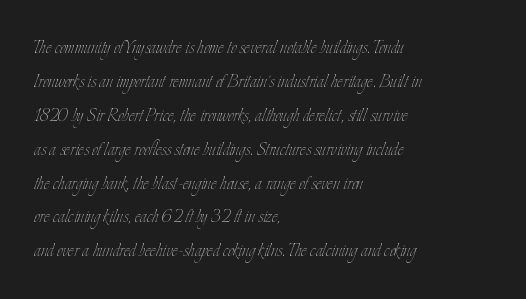
The image shows 22 px text type; set left-aligned, normal line spacing (1.54x), normal letter spacing, not underlined.
